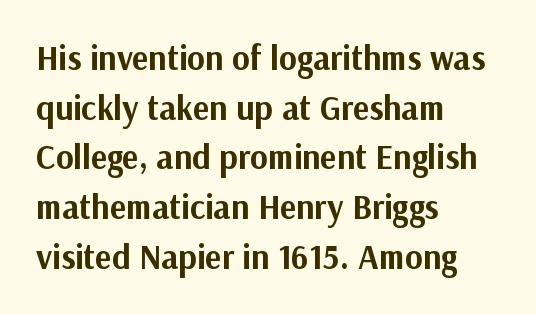
{"serif": "no", "italic": "no", "bold": "yes", "weight": "bold", "width": "normal", "stroke_contrast": "medium", "x_height": "medium", "monospaced": "no", "underline": "no", "align": "left", "line_spacing": "normal", "line_spacing_ratio": 1.46, "letter_spacing": "normal", "letter_spacing_em": 0.0, "glyph_px": 34}
